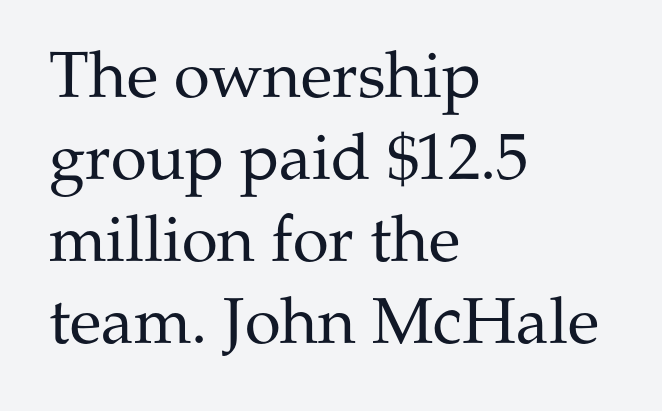
Letters rest on an invisible, unmarked baseline. A typesetter would label this face a serif. Interline gaps are of average width in this sample. Notice how the passage keeps a crisp vertical edge on the left only. Unlike italic type, these characters show no tilt at all.
